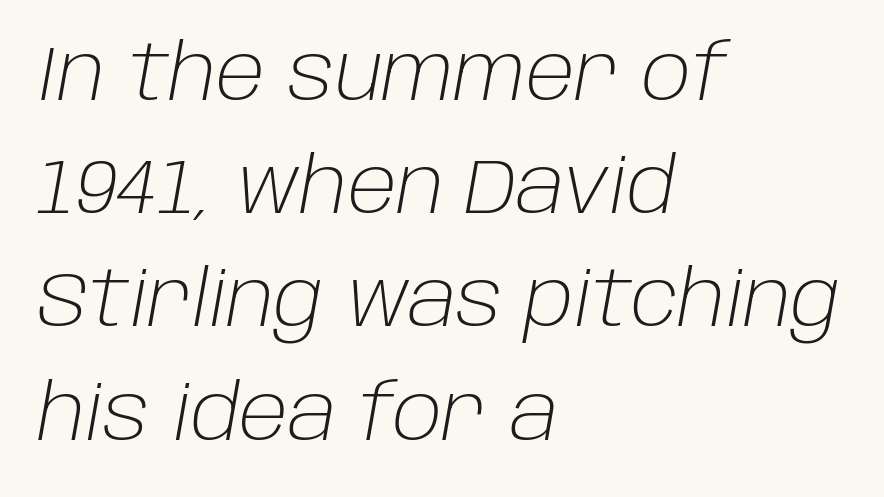
{"italic": "yes", "lean": "right", "slant_degrees": 10, "bold": "no", "weight": "light", "width": "normal", "stroke_contrast": "low", "x_height": "large", "monospaced": "no", "underline": "no", "align": "left", "line_spacing": "normal", "line_spacing_ratio": 1.47, "letter_spacing": "normal", "letter_spacing_em": 0.0, "glyph_px": 77}
